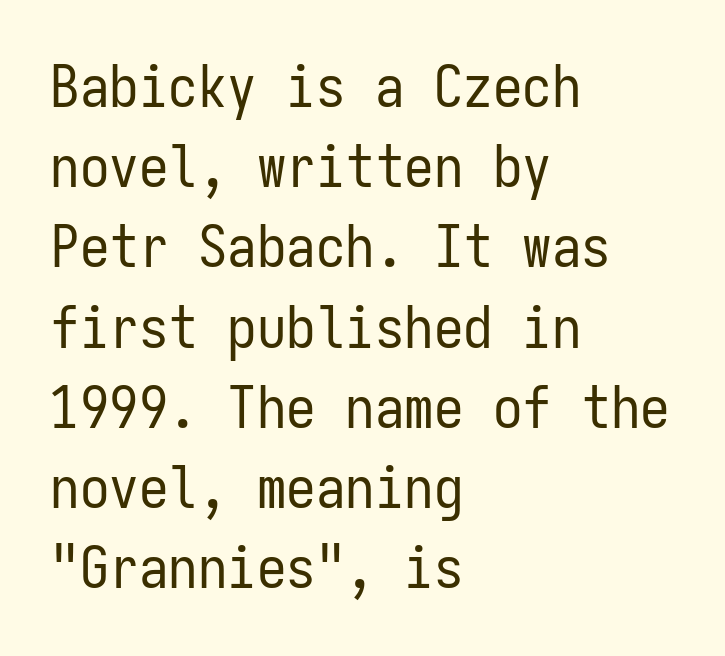
The image shows 59 px regular-weight, condensed sans-serif type, upright, monospaced; set left-aligned, normal line spacing (1.36x), normal letter spacing, not underlined; low stroke contrast and a medium x-height.
